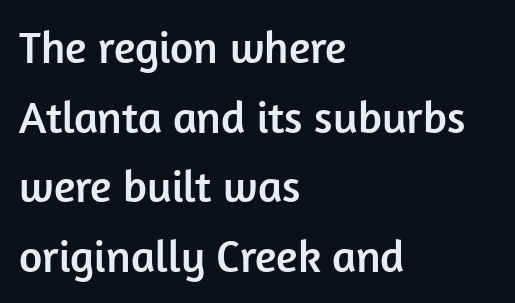
This sample has the flowing, uneven cadence of proportional lettering. Typographically, this falls in the sans-serif category. Regular leading. The axis of the letterforms is exactly vertical. The text block is weighted toward the left margin, trailing off unevenly rightward. A typesetter would call this zero additional tracking.
